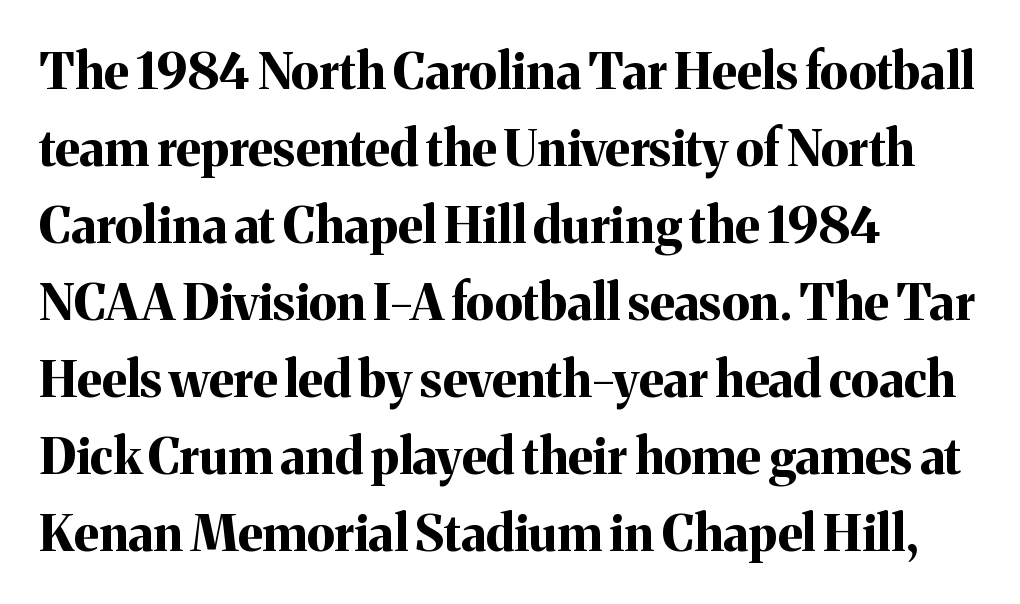
The image shows 50 px bold serif type, upright; set left-aligned, normal line spacing (1.54x), normal letter spacing, not underlined; medium stroke contrast and a medium x-height.
